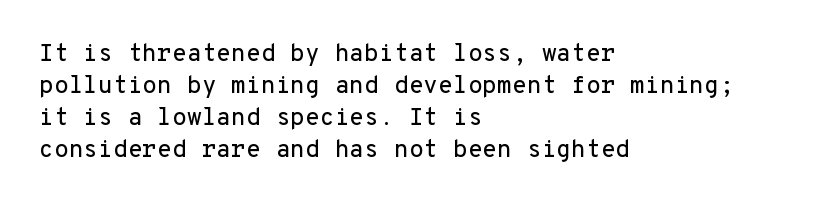
The image shows 24 px text type, upright; set left-aligned, normal line spacing (1.33x), normal letter spacing, not underlined.
